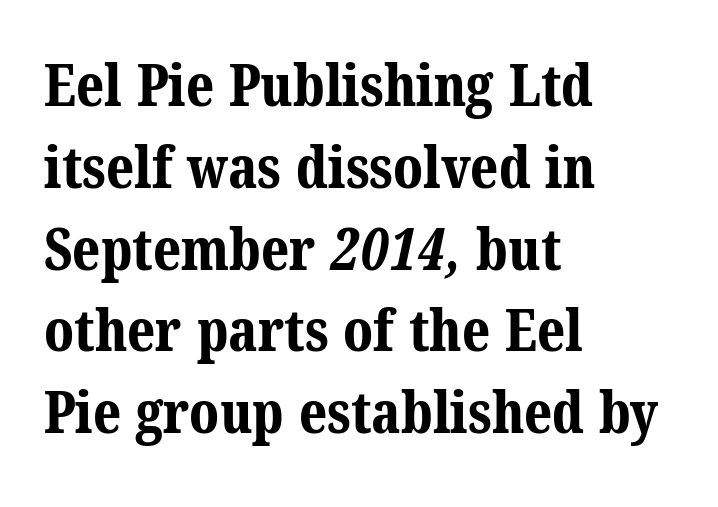
{"serif": "yes", "bold": "yes", "weight": "bold", "width": "normal", "stroke_contrast": "medium", "x_height": "medium", "monospaced": "no", "underline": "no", "align": "left", "line_spacing": "normal", "line_spacing_ratio": 1.41, "letter_spacing": "normal", "letter_spacing_em": 0.0, "glyph_px": 58}
